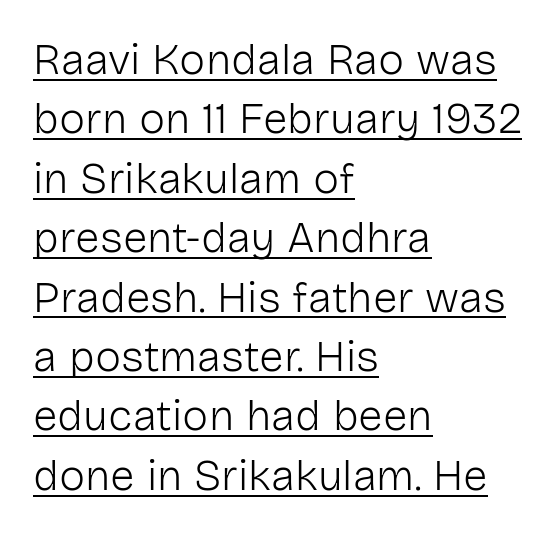
This is the regular roman posture of the typeface. Standard letterfit; no display-style spreading of the glyphs. Successive baselines arrive at the customary interval. Note: no serifs on the glyphs. Check the space under the baseline: a stroke is drawn there. Line beginnings align vertically; line endings do not.
